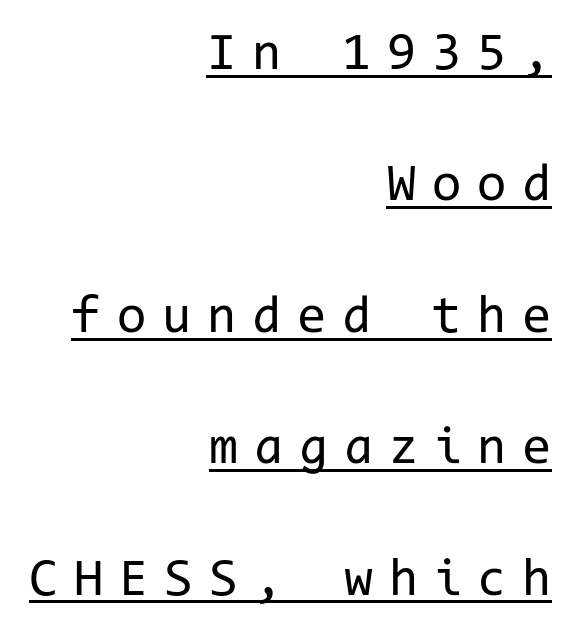
Q: Is the text bold? A: No.
Q: Is the text italic (slanted)? A: No, it is upright.
Q: Is the typeface a serif or a sans-serif typeface? A: Sans-serif.
Q: Is the text underlined? A: Yes.
Q: How is the paragraph aligned? A: Right-aligned.
Q: Is the spacing between letters normal or unusually wide? A: Unusually wide.
Q: Is the spacing between lines tight, normal or loose? A: Loose.
Q: Width (condensed, normal, or wide)? A: Normal.
Q: Stroke contrast? A: Low.
Q: x-height? A: Medium.
Q: Monospaced? A: Yes.
